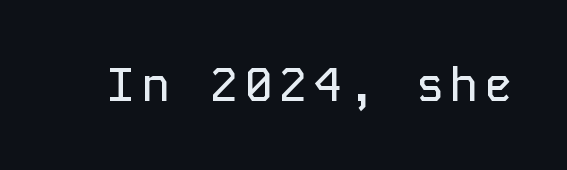
Note: no serifs on the glyphs. You can tell it's not italic because the verticals are truly vertical. Note the uniform advance width — an 'i' takes as much space as an 'm'. The zone under the glyphs is completely vacant.
